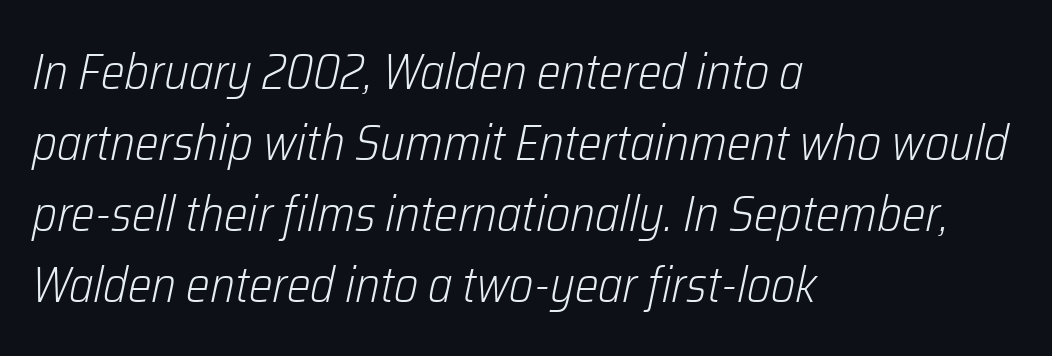
Q: Is the text bold? A: No.
Q: Is the text italic (slanted)? A: Yes, it leans right by about 12 degrees.
Q: Is the text underlined? A: No.
Q: How is the paragraph aligned? A: Left-aligned.
Q: Is the spacing between letters normal or unusually wide? A: Normal.
Q: Is the spacing between lines tight, normal or loose? A: Normal.
Q: Width (condensed, normal, or wide)? A: Condensed.
Q: Stroke contrast? A: Low.
Q: x-height? A: Medium.
Q: Monospaced? A: No.
